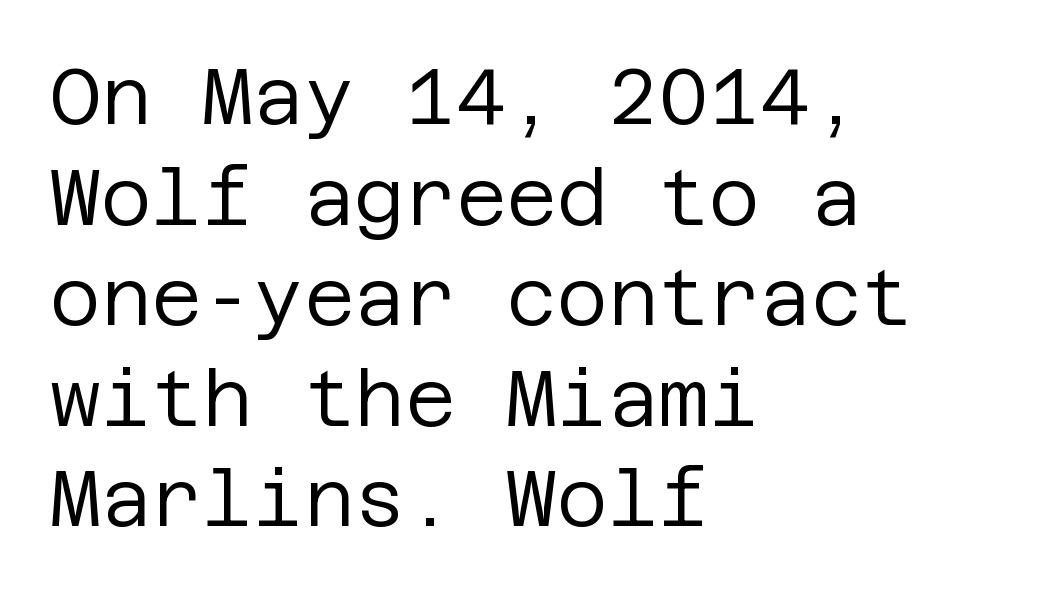
Is there much room between lines? A standard amount, neither cramped nor airy. Characters follow at the spacing the type designer built in. No word sits above an underline. I'd call this a sans setting — the letters go barefoot. Stems and bowls with no extra thickness — not bold.
